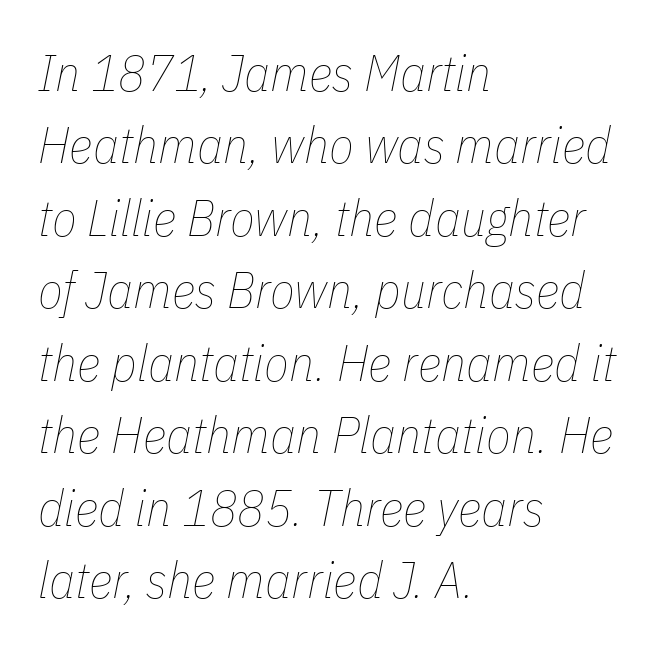
Q: Is the text bold? A: No.
Q: Is the text italic (slanted)? A: Yes, it leans right by about 11 degrees.
Q: Is the text underlined? A: No.
Q: How is the paragraph aligned? A: Left-aligned.
Q: Is the spacing between letters normal or unusually wide? A: Normal.
Q: Is the spacing between lines tight, normal or loose? A: Normal.
Q: Width (condensed, normal, or wide)? A: Condensed.
Q: Stroke contrast? A: Low.
Q: x-height? A: Medium.
Q: Monospaced? A: No.
